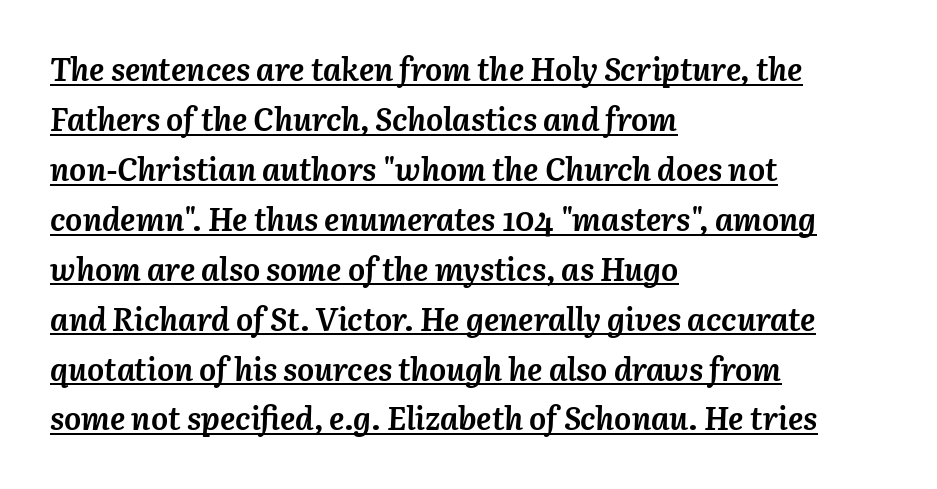
Honestly, the row spacing looks completely unremarkable. The type is set solid horizontally, with unmodified tracking. Short and long lines alike share a common starting point at left. Emphasis is given by a line drawn under the lettering. This sample uses an oblique cut, with every glyph tilted off the vertical.
